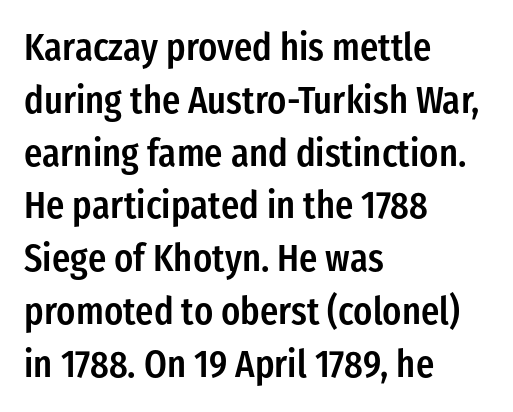
{"serif": "no", "italic": "no", "bold": "semi", "weight": "semibold", "width": "condensed", "stroke_contrast": "low", "x_height": "medium", "monospaced": "no", "underline": "no", "align": "left", "line_spacing": "normal", "line_spacing_ratio": 1.39, "letter_spacing": "normal", "letter_spacing_em": 0.0, "glyph_px": 38}
